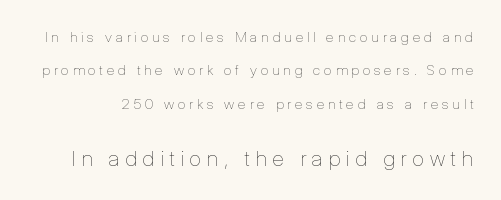
Q: Is the text bold? A: No.
Q: Is the text italic (slanted)? A: No, it is upright.
Q: Is the text underlined? A: No.
Q: Is the spacing between letters normal or unusually wide? A: Unusually wide.
Q: Is the spacing between lines tight, normal or loose? A: Loose.
Q: Which block of text is set in a larger size, the first (top) or the second (bottom)? A: The second (bottom) one.
